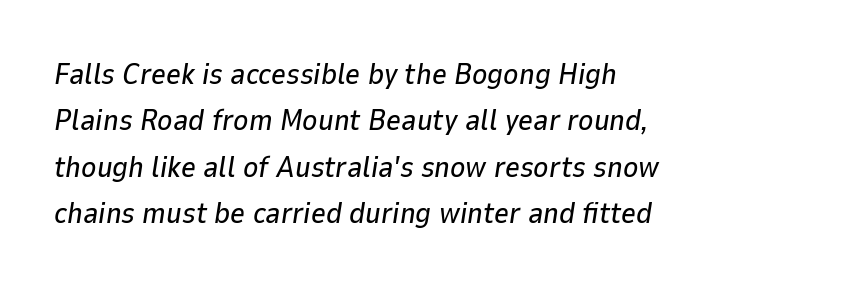
Q: Is the text italic (slanted)? A: Yes, it leans right by about 9 degrees.
Q: Is the text underlined? A: No.
Q: How is the paragraph aligned? A: Left-aligned.
Q: Is the spacing between letters normal or unusually wide? A: Normal.
Q: Is the spacing between lines tight, normal or loose? A: Normal.
Q: Width (condensed, normal, or wide)? A: Normal.
Q: Stroke contrast? A: Low.
Q: x-height? A: Medium.
Q: Monospaced? A: No.
